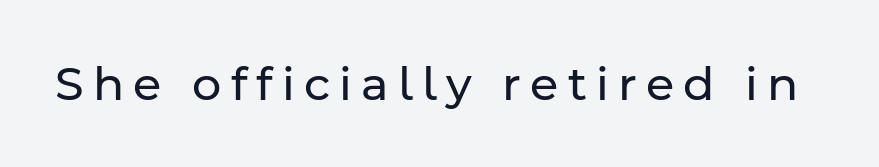
The image shows 46 px regular-weight sans-serif type, upright; set unusually wide letter spacing (+0.2 em), not underlined; low stroke contrast and a medium x-height.
